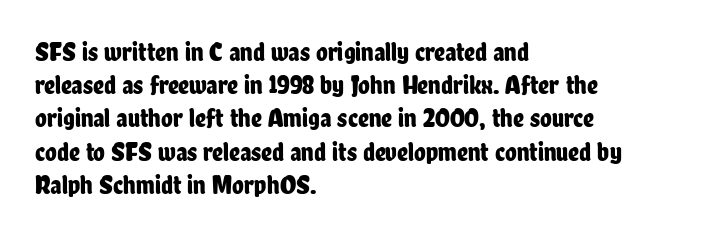
The image shows 27 px text type, upright; set left-aligned, line spacing 1.23x, normal letter spacing, not underlined.
